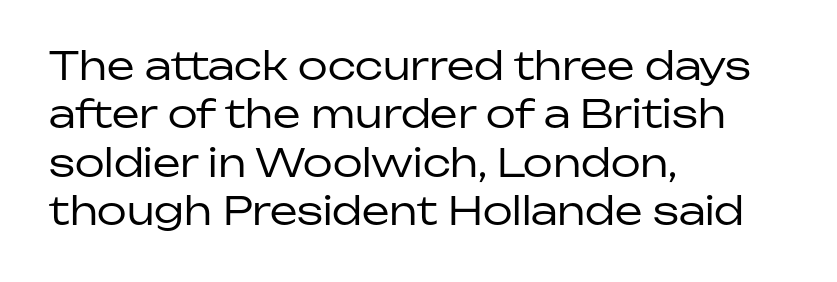
{"serif": "no", "italic": "no", "bold": "no", "weight": "regular", "width": "normal", "stroke_contrast": "low", "x_height": "medium", "monospaced": "no", "underline": "no", "align": "left", "line_spacing_ratio": 1.24, "letter_spacing": "normal", "letter_spacing_em": 0.0, "glyph_px": 39}
